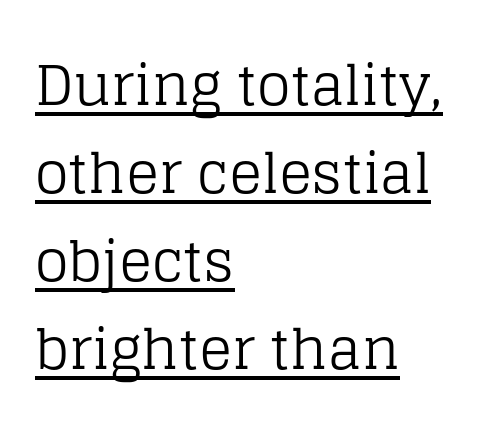
The image shows 55 px regular-weight serif type, upright; set left-aligned, normal line spacing (1.6x), normal letter spacing, underlined; low stroke contrast and a large x-height.
